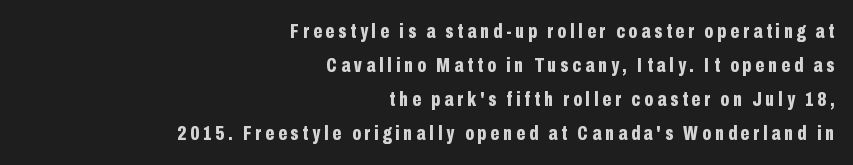
The line-height multiplier appears to be the usual default. Decoration check: the copy has no underline. If you drew a line through each stem, it would be perfectly vertical. Its strokes are broad and dark, the hallmark of bold type. The paragraph has a hard right edge and a soft left edge.
